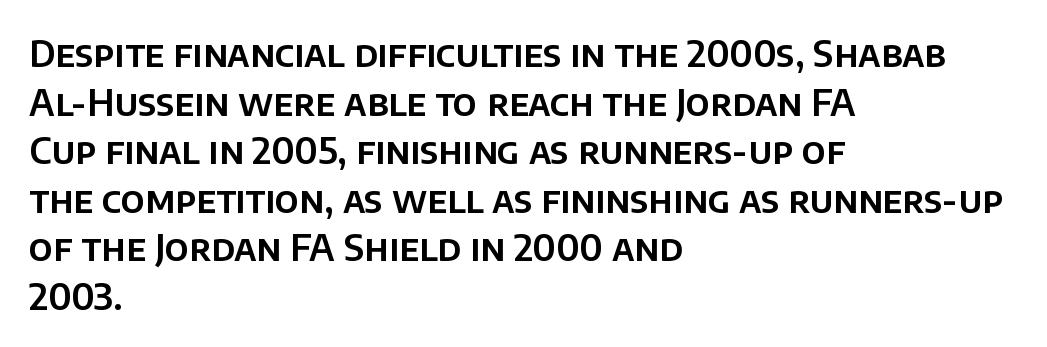
The image shows 36 px sans-serif type, upright; set left-aligned, normal line spacing (1.35x), normal letter spacing, not underlined; low stroke contrast and a large x-height.
